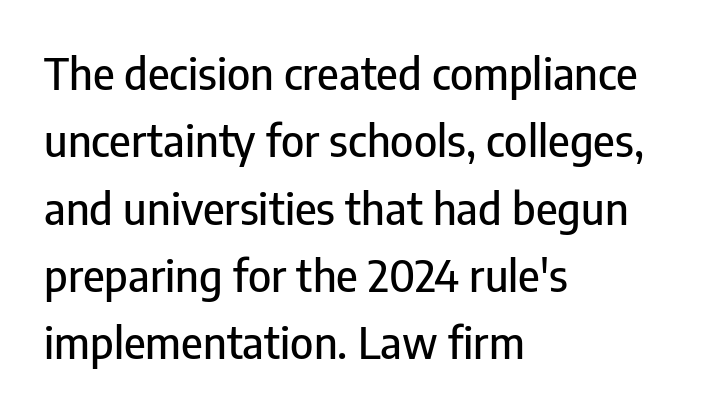
{"serif": "no", "italic": "no", "width": "condensed", "stroke_contrast": "low", "x_height": "medium", "monospaced": "no", "underline": "no", "align": "left", "line_spacing": "normal", "line_spacing_ratio": 1.53, "letter_spacing": "normal", "letter_spacing_em": 0.0, "glyph_px": 44}
